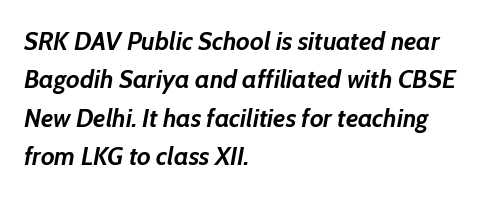
{"italic": "yes", "lean": "right", "slant_degrees": 10, "bold": "yes", "underline": "no", "align": "left", "line_spacing": "normal", "line_spacing_ratio": 1.48, "letter_spacing": "normal", "letter_spacing_em": 0.0, "glyph_px": 26}
